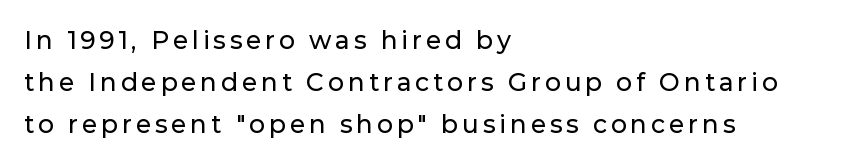
The designer left line spacing at the default. If you drew a line through each stem, it would be perfectly vertical. Plain, unruled lines of type. In CSS terms this would be text-align: left.
